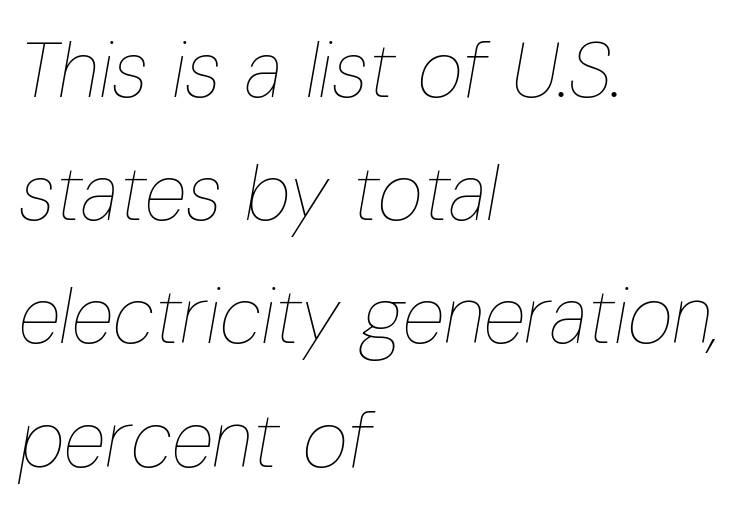
When letters slant like this, we call the style italic. Underline: absent. Normally led — the rows are evenly, conventionally spaced. One-word summary of the alignment: left. You could call the tracking neutral — neither tight nor loose. Heft: none added — not bold.
